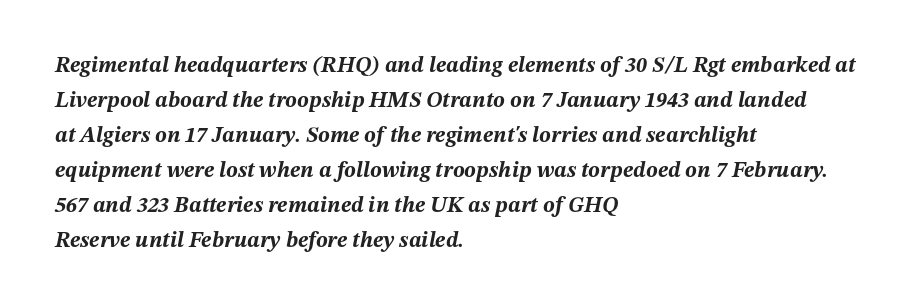
Q: Is the text bold? A: Yes.
Q: Is the text italic (slanted)? A: Yes, it leans right by about 12 degrees.
Q: Is the text underlined? A: No.
Q: How is the paragraph aligned? A: Left-aligned.
Q: Is the spacing between letters normal or unusually wide? A: Normal.
Q: Is the spacing between lines tight, normal or loose? A: Normal.
